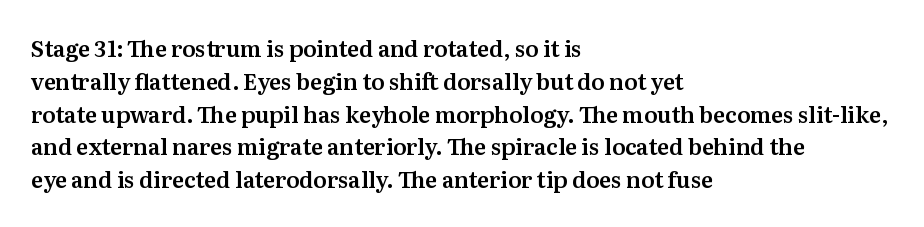
The specimen omits any rule beneath the text block's lines. Is the letter spacing exaggerated? No — it looks like the ordinary default. The typography opts for an upright posture over an oblique one. The rag falls on the right side of this text block. Baseline-to-baseline distance is the conventional proportion of letter height.
